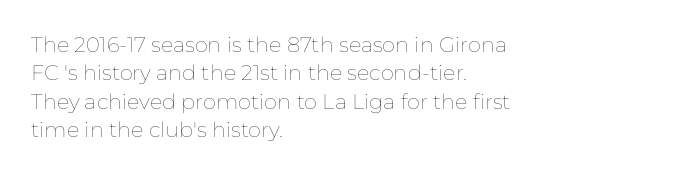
The image shows 21 px text type, upright; set left-aligned, normal line spacing (1.35x), normal letter spacing, not underlined.
